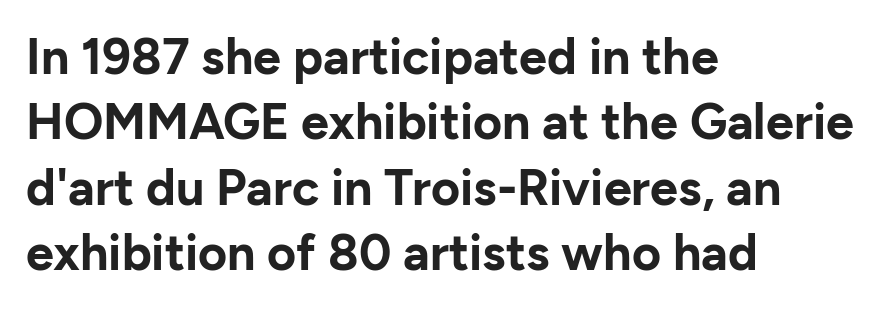
Q: Is the text bold? A: Yes.
Q: Is the text italic (slanted)? A: No, it is upright.
Q: Is the typeface a serif or a sans-serif typeface? A: Sans-serif.
Q: Is the text underlined? A: No.
Q: How is the paragraph aligned? A: Left-aligned.
Q: Is the spacing between letters normal or unusually wide? A: Normal.
Q: Is the spacing between lines tight, normal or loose? A: Normal.
Q: Width (condensed, normal, or wide)? A: Normal.
Q: Stroke contrast? A: Low.
Q: x-height? A: Medium.
Q: Monospaced? A: No.
